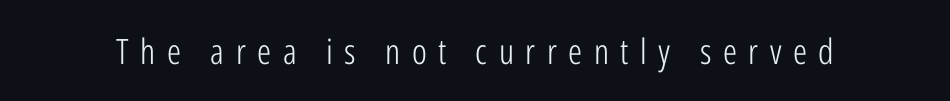
Nope, not italic — everything's standing straight. Descenders hang freely into open space. Each letter's strokes conclude bluntly, with no projecting serifs. Tracking value appears strongly positive — letters spread wide.
